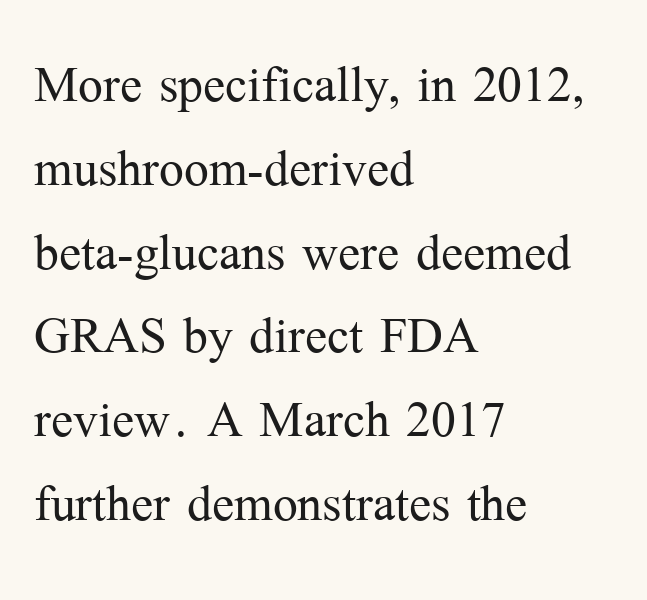
Q: Is the text bold? A: No.
Q: Is the text italic (slanted)? A: No, it is upright.
Q: Is the typeface a serif or a sans-serif typeface? A: Serif.
Q: Is the text underlined? A: No.
Q: How is the paragraph aligned? A: Left-aligned.
Q: Is the spacing between letters normal or unusually wide? A: Normal.
Q: Is the spacing between lines tight, normal or loose? A: Normal.
Q: Width (condensed, normal, or wide)? A: Normal.
Q: Stroke contrast? A: Medium.
Q: x-height? A: Medium.
Q: Monospaced? A: No.
